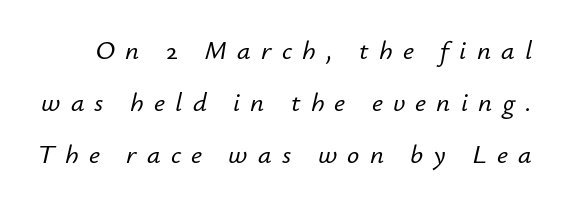
The image shows 27 px text type, italic (leaning right); set loose line spacing (1.92x), unusually wide letter spacing (+0.38 em), not underlined.
